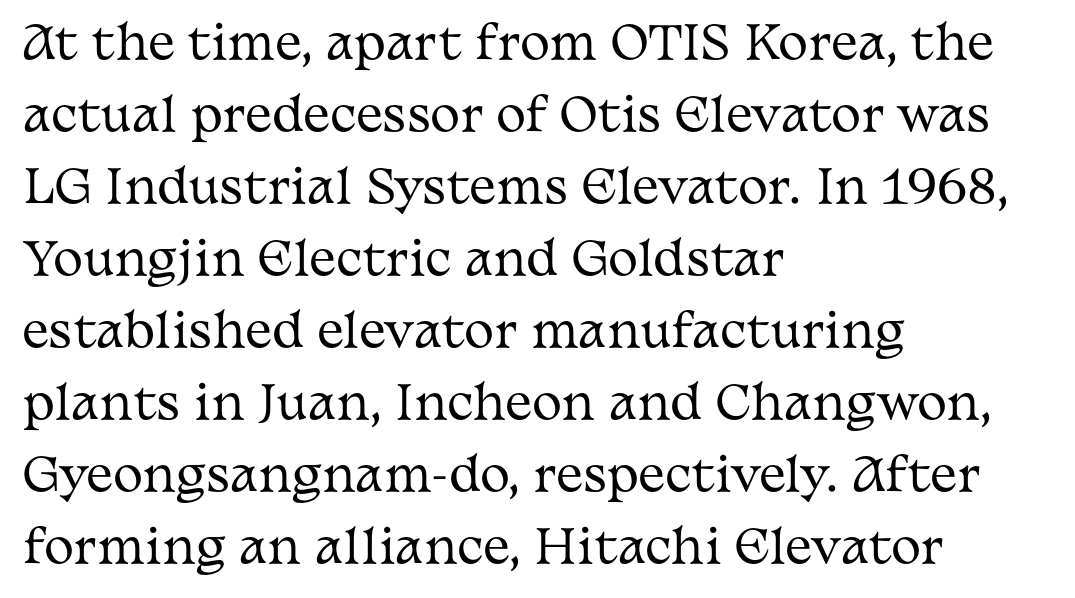
The block of text has a typical density, with ordinary space between rows. Tracking value appears to be zero — textbook default spacing. Typographically, this falls in the serif category. Nope, not italic — everything's standing straight.
